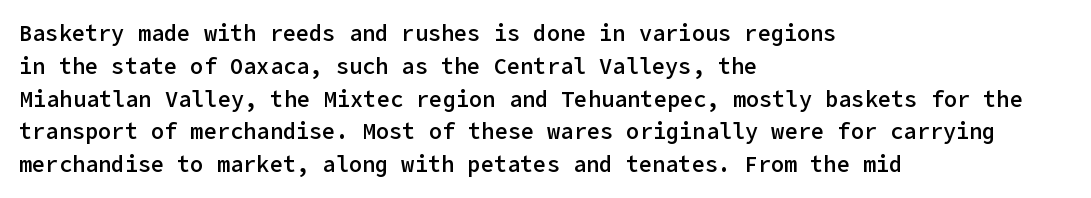
This sample is left-justified, so line endings fall wherever the words run out. Has an underline been added? It has not. The glyphs have the mass of a demibold cut, below bold. Nothing unusual about the tracking: characters are spaced as the font intends.
